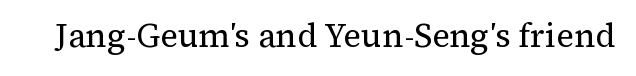
{"serif": "yes", "italic": "no", "bold": "no", "weight": "regular", "width": "normal", "stroke_contrast": "medium", "x_height": "medium", "monospaced": "no", "underline": "no", "letter_spacing": "normal", "letter_spacing_em": 0.0, "glyph_px": 33}
